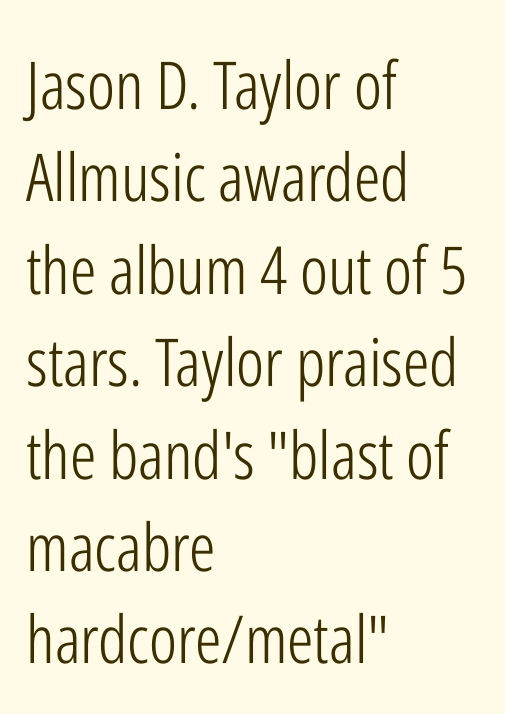
The image shows 66 px light, condensed sans-serif type, upright; set left-aligned, normal line spacing (1.4x), normal letter spacing, not underlined; low stroke contrast and a medium x-height.
